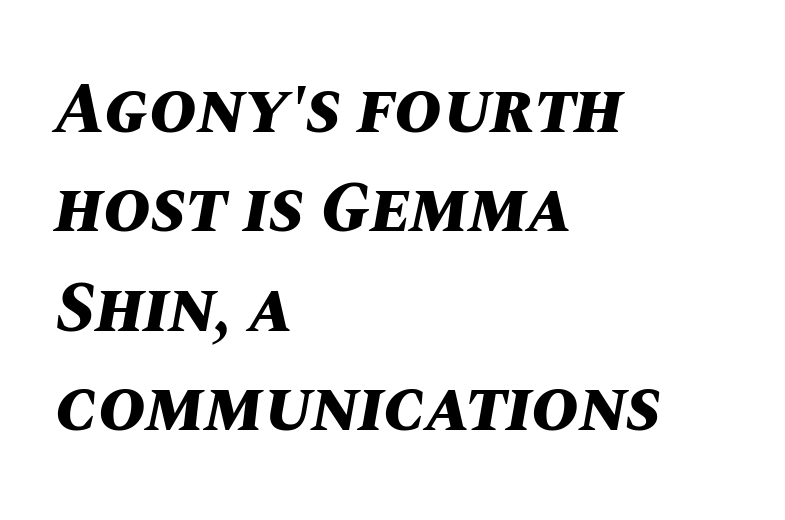
The image shows 72 px bold type, italic (leaning right); set left-aligned, normal line spacing (1.38x), normal letter spacing, not underlined; medium stroke contrast and a large x-height.
